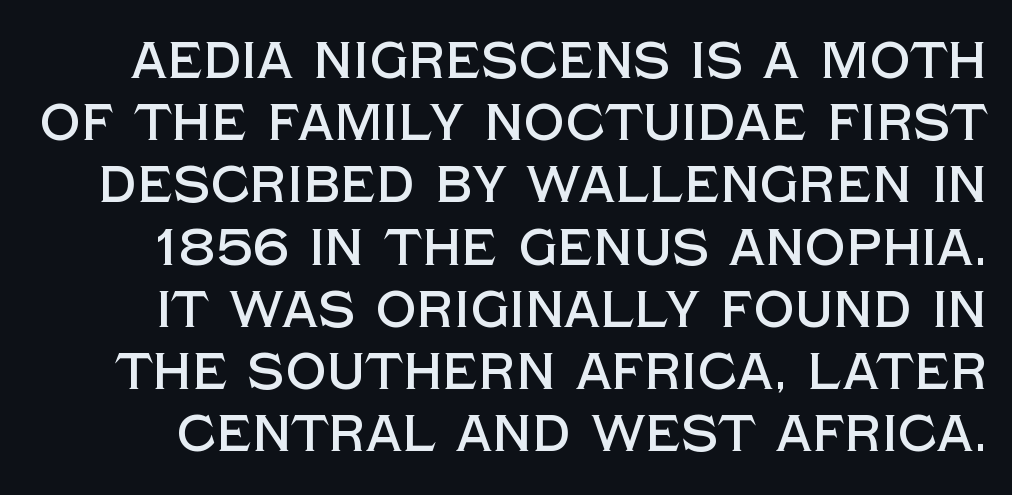
Q: Is the text italic (slanted)? A: No, it is upright.
Q: Is the typeface a serif or a sans-serif typeface? A: Sans-serif.
Q: Is the text underlined? A: No.
Q: Is the spacing between letters normal or unusually wide? A: Normal.
Q: Width (condensed, normal, or wide)? A: Normal.
Q: x-height? A: Large.
Q: Monospaced? A: No.
